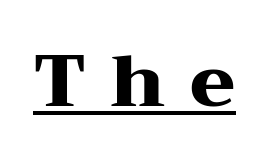
Do the characters align in a grid? No, the font is proportional. Compared with an ordinary text face, these strokes are far heavier — a full bold. Rendered with straight, roman letterforms. Students, note that the glyphs here are deliberately spaced far apart.
